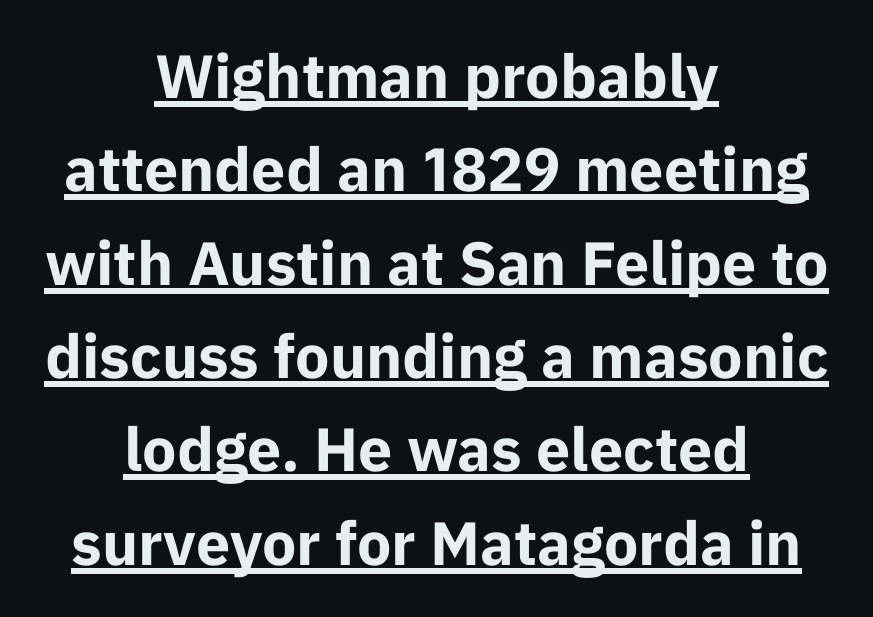
{"serif": "no", "italic": "no", "bold": "yes", "weight": "bold", "width": "normal", "stroke_contrast": "low", "x_height": "medium", "monospaced": "no", "underline": "yes", "align": "center", "line_spacing": "normal", "line_spacing_ratio": 1.53, "letter_spacing": "normal", "letter_spacing_em": 0.0, "glyph_px": 61}
